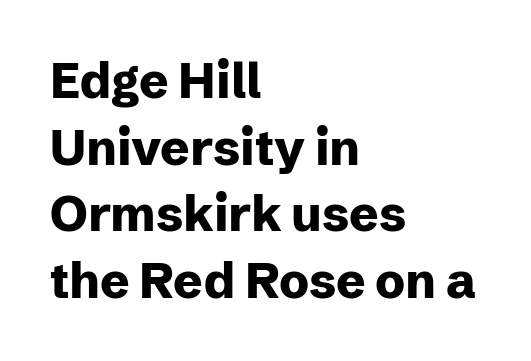
Underline: absent. A sans-serif font was chosen for this passage. Note the varied advance widths — an 'i' is clearly narrower than an 'm'. Heft: maximum for text — a bold. Default kerning and tracking; the words read as compact shapes.
